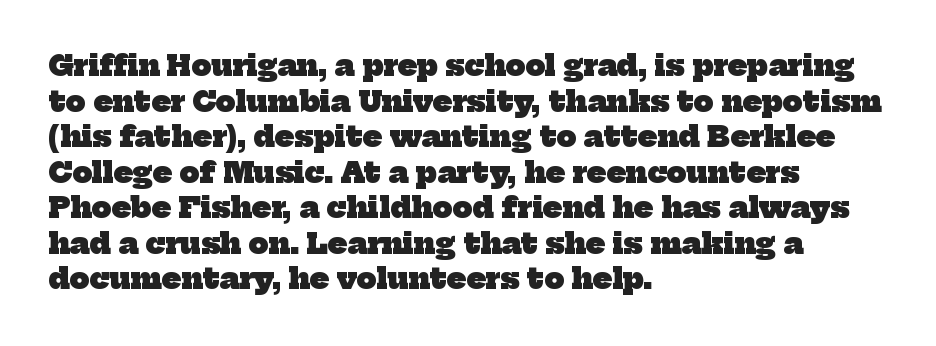
The typesetter chose a ragged-right arrangement here. Note the varied advance widths — an 'i' is clearly narrower than an 'm'. Weight: bold. Does the type have serifs? Yes, each stem ends in a small foot. Look at the tracking — it's just the regular setting, nothing added. Beneath every word, the page is bare.
